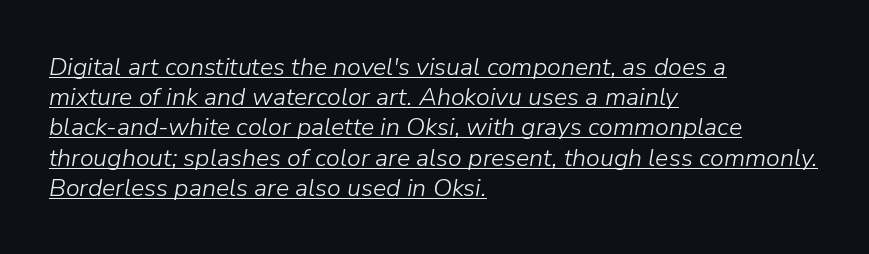
Q: Is the text bold? A: No.
Q: Is the text italic (slanted)? A: Yes, it leans right by about 9 degrees.
Q: Is the text underlined? A: Yes.
Q: How is the paragraph aligned? A: Left-aligned.
Q: Is the spacing between letters normal or unusually wide? A: Normal.
